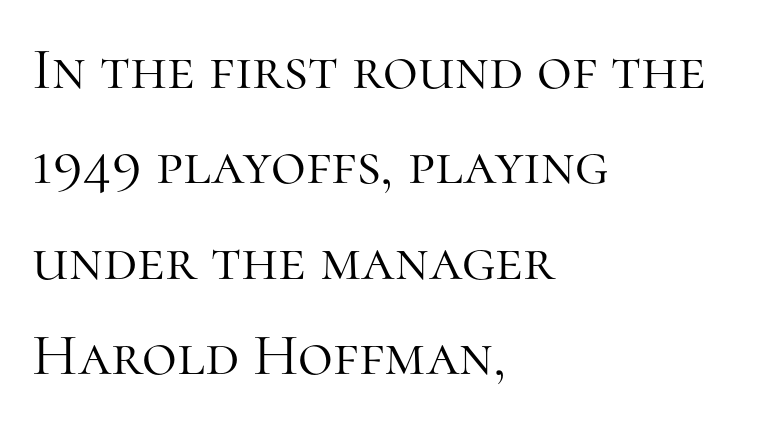
Bold? No — there's no thickening of the strokes. Look at the tracking — it's just the regular setting, nothing added. Only glyphs here, with clear space below each row. The lettering holds an erect, upright posture throughout. Successive baselines arrive at the customary interval.
